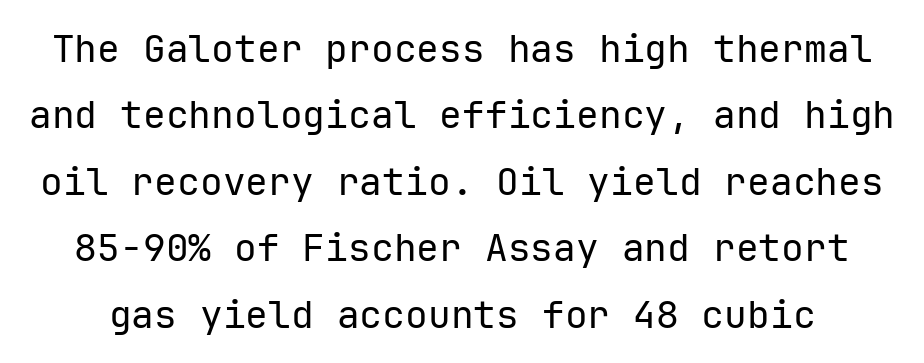
The horizontal fit of the characters is conventional and even. The font's upright variant was chosen for this text. Are there feet on the stems? There aren't — it's a sans. This reads as an unemphasized weight, regular at the heaviest. A typesetter would call this monospace, since all characters share one set width.
